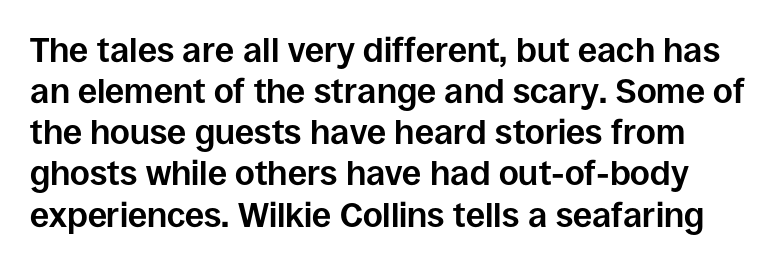
{"serif": "no", "italic": "no", "bold": "yes", "weight": "bold", "width": "normal", "stroke_contrast": "low", "x_height": "large", "monospaced": "no", "underline": "no", "line_spacing_ratio": 1.21, "letter_spacing": "normal", "letter_spacing_em": 0.0, "glyph_px": 34}
